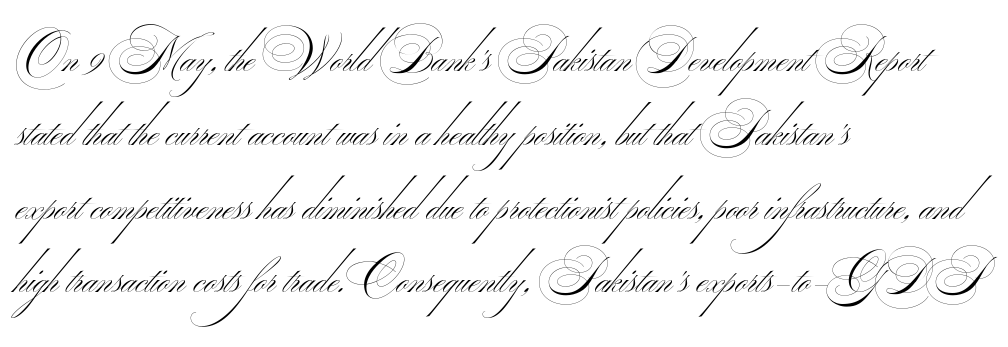
{"serif": "no", "bold": "no", "weight": "thin", "width": "wide", "stroke_contrast": "medium", "monospaced": "no", "underline": "no", "align": "left", "line_spacing": "normal", "line_spacing_ratio": 1.57, "letter_spacing": "normal", "letter_spacing_em": 0.0, "glyph_px": 47}
